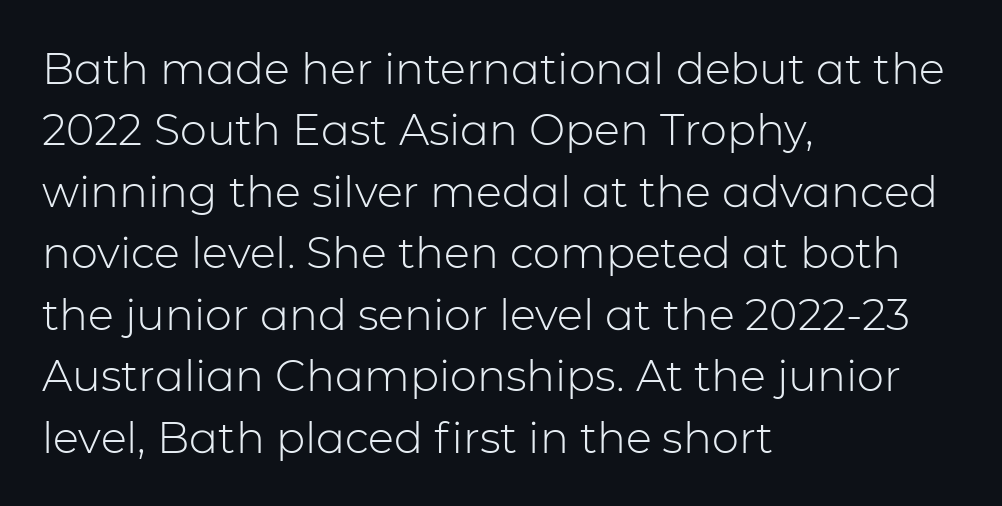
The passage shown is typeset with a sans-serif family. Students, note that the glyphs here touch the page at normal intervals. A normal amount of white space separates one row of letters from the next. Weight class: somewhere from thin through regular. Descenders hang freely into open space. Proportional: the letters do not fall into vertical columns.
